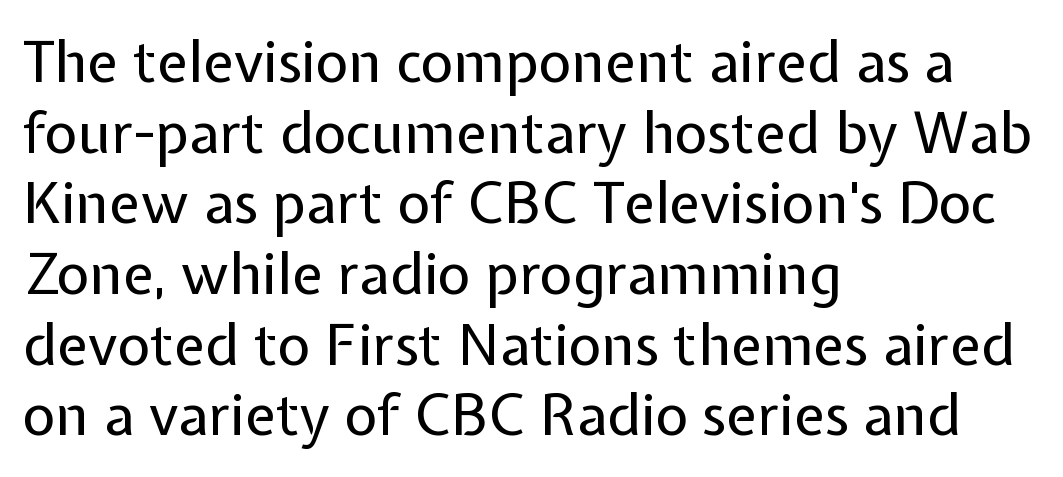
{"serif": "no", "italic": "no", "bold": "no", "weight": "regular", "width": "normal", "stroke_contrast": "low", "x_height": "medium", "monospaced": "no", "underline": "no", "align": "left", "line_spacing_ratio": 1.24, "letter_spacing": "normal", "letter_spacing_em": 0.0, "glyph_px": 57}
